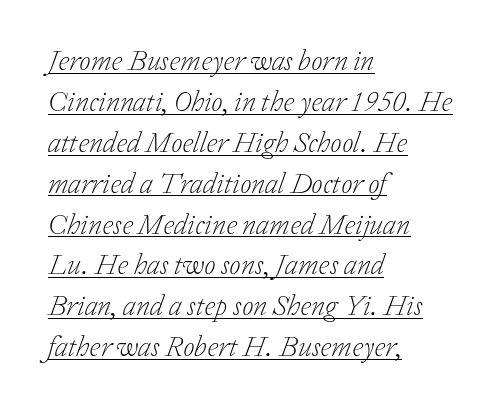
{"serif": "yes", "italic": "yes", "lean": "right", "slant_degrees": 20, "bold": "no", "weight": "light", "width": "normal", "stroke_contrast": "low", "x_height": "medium", "monospaced": "no", "underline": "yes", "align": "left", "line_spacing": "normal", "line_spacing_ratio": 1.41, "letter_spacing": "normal", "letter_spacing_em": 0.0, "glyph_px": 29}
